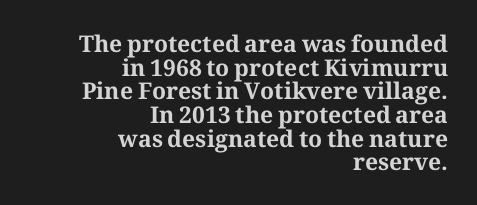
Anything drawn beneath the words? Only blank space. Typeset ragged left — the right edge is the straight one. Successive baselines arrive quickly, one right under another. It's the straight-up-and-down kind of type. On the weight axis this lands at bold, roughly 700. The passage shown has conventional tracking throughout.
